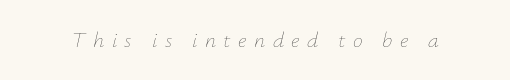
{"italic": "yes", "lean": "right", "slant_degrees": 12, "bold": "no", "underline": "no", "letter_spacing": "wide", "letter_spacing_em": 0.34, "glyph_px": 22}
